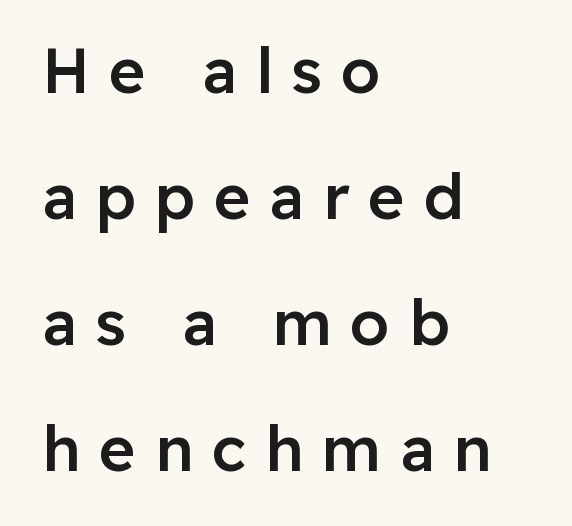
Here the designer chose a conventional face with non-uniform glyph widths. Notice the strokes are somewhat thickened but not fully heavy: this is a semibold. Does the copy run flush right? No — it runs flush left. Are there feet on the stems? There aren't — it's a sans.
